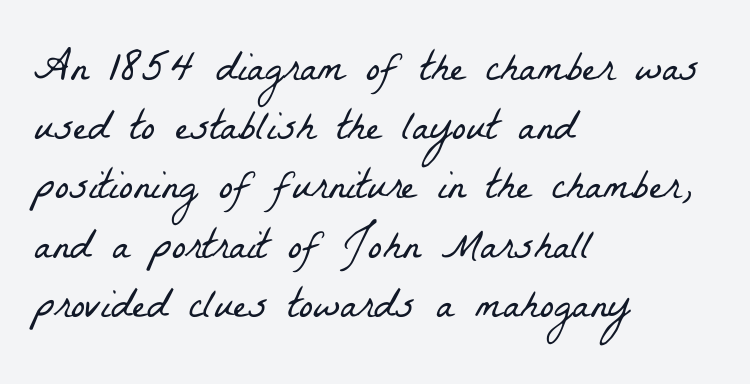
The image shows 42 px light, condensed serif type; set left-aligned, normal line spacing (1.41x), normal letter spacing, not underlined; low stroke contrast and a medium x-height.
